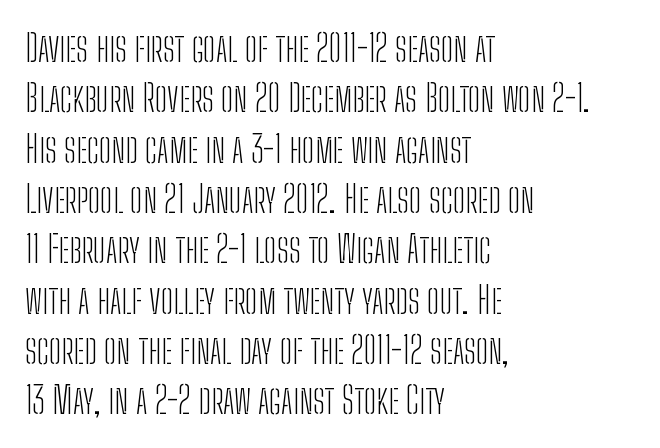
The strokes carry an ordinary text weight at most. Only glyphs here, with clear space below each row. Each word holds together tightly as a unit, with standard inter-letter gaps. To sum up the face: it is a sans, with no serifs. If you measured baseline to baseline, you'd find a middling distance.
